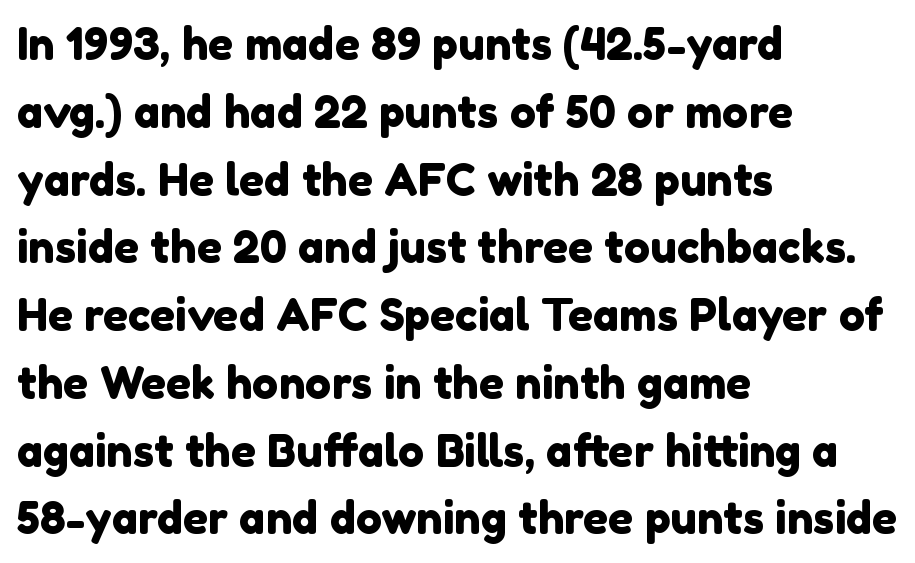
Q: Is the typeface a serif or a sans-serif typeface? A: Sans-serif.
Q: Is the text underlined? A: No.
Q: How is the paragraph aligned? A: Left-aligned.
Q: Is the spacing between letters normal or unusually wide? A: Normal.
Q: Is the spacing between lines tight, normal or loose? A: Normal.
Q: Width (condensed, normal, or wide)? A: Normal.
Q: x-height? A: Medium.
Q: Monospaced? A: No.
